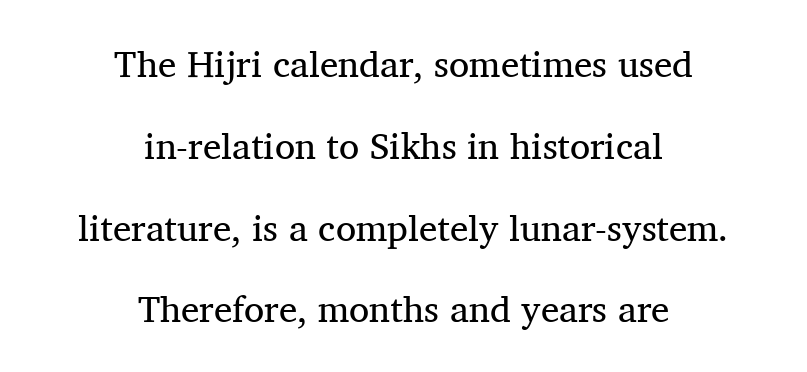
Think standard paragraph weight, or any step lighter than that. Posture: vertical. If you measured baseline to baseline, you'd find a long distance. Glance below the letters and you will spot only blank space. Here the designer chose a conventional face with non-uniform glyph widths.
